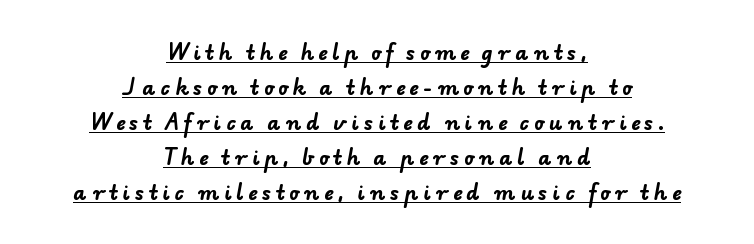
The image shows 20 px bold type; set centered, line spacing 1.75x, unusually wide letter spacing (+0.24 em), underlined.
